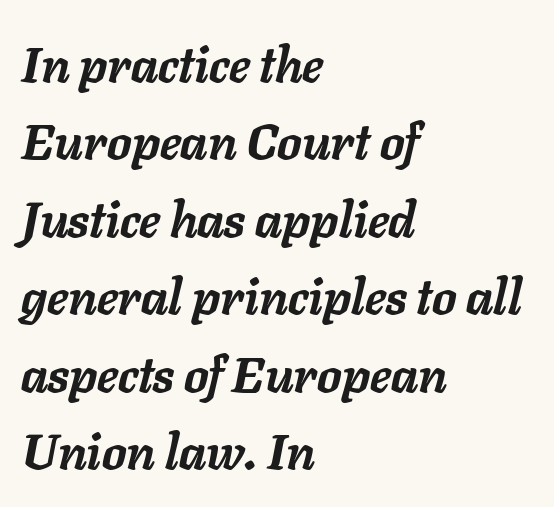
The rag falls on the right side of this text block. The letters are slanted; this is an italic face. Here the designer chose a conventional face with non-uniform glyph widths. Only glyphs here, with clear space below each row.
